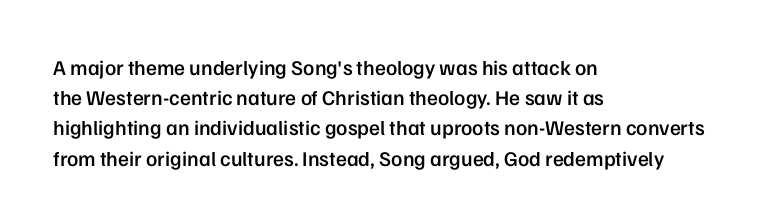
{"italic": "no", "bold": "semi", "underline": "no", "align": "left", "line_spacing": "normal", "line_spacing_ratio": 1.44, "letter_spacing": "normal", "letter_spacing_em": 0.0, "glyph_px": 21}
